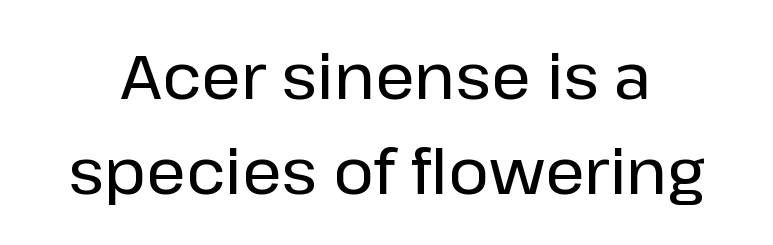
{"serif": "no", "italic": "no", "width": "normal", "stroke_contrast": "low", "x_height": "medium", "monospaced": "no", "underline": "no", "line_spacing": "normal", "line_spacing_ratio": 1.54, "letter_spacing": "normal", "letter_spacing_em": 0.0, "glyph_px": 62}
